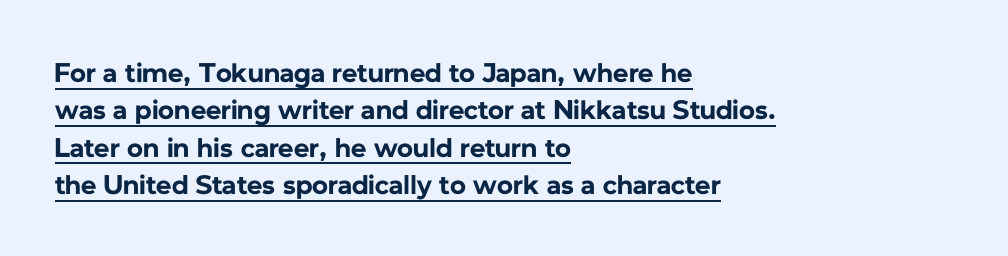
{"italic": "no", "bold": "yes", "underline": "yes", "align": "left", "line_spacing": "normal", "line_spacing_ratio": 1.38, "letter_spacing": "normal", "letter_spacing_em": 0.0, "glyph_px": 27}
